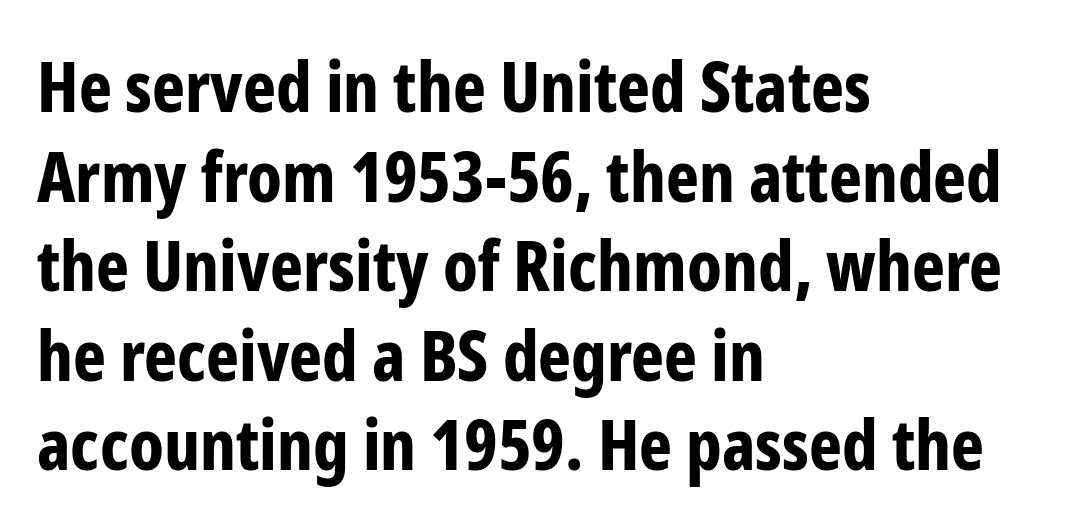
{"serif": "no", "italic": "no", "bold": "yes", "weight": "bold", "width": "condensed", "stroke_contrast": "low", "x_height": "medium", "monospaced": "no", "underline": "no", "align": "left", "line_spacing": "normal", "line_spacing_ratio": 1.28, "letter_spacing": "normal", "letter_spacing_em": 0.0, "glyph_px": 70}
